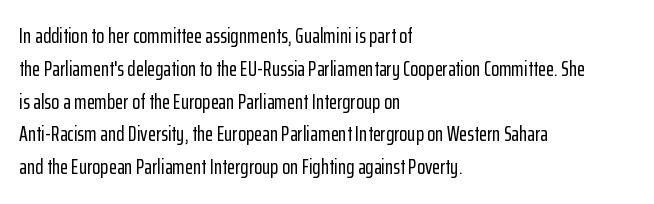
The image shows 21 px text type, upright; set left-aligned, normal line spacing (1.56x), normal letter spacing, not underlined.
